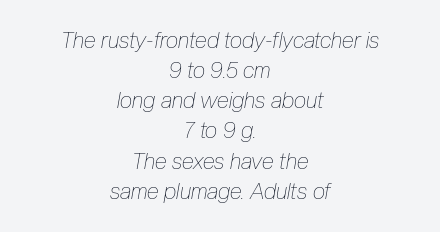
Q: Is the text bold? A: No.
Q: Is the text italic (slanted)? A: Yes, it leans right by about 10 degrees.
Q: Is the text underlined? A: No.
Q: How is the paragraph aligned? A: Centered.
Q: Is the spacing between letters normal or unusually wide? A: Normal.
Q: Is the spacing between lines tight, normal or loose? A: Normal.
